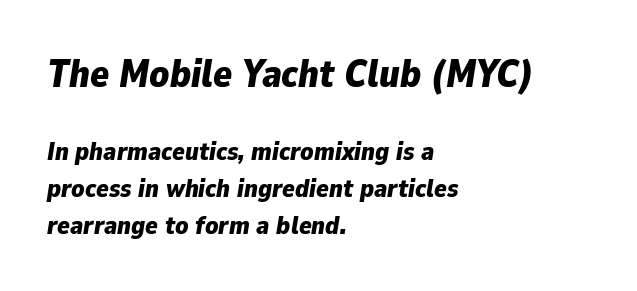
Q: Is the text bold? A: Yes.
Q: Is the text italic (slanted)? A: Yes, it leans right by about 9 degrees.
Q: Is the text underlined? A: No.
Q: How is the paragraph aligned? A: Left-aligned.
Q: Is the spacing between letters normal or unusually wide? A: Normal.
Q: Is the spacing between lines tight, normal or loose? A: Normal.
Q: Which block of text is set in a larger size, the first (top) or the second (bottom)? A: The first (top) one.
Q: Width (condensed, normal, or wide)? A: Normal.
Q: Stroke contrast? A: Low.
Q: x-height? A: Medium.
Q: Monospaced? A: No.
